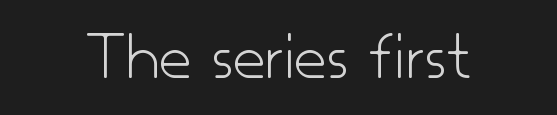
This rendering features lettering with no underline. Here the designer chose a conventional face with non-uniform glyph widths. The rendering keeps characters at their native spacing. Compared with a typical body face, this is equally light or lighter still. Note: no serifs on the glyphs.
